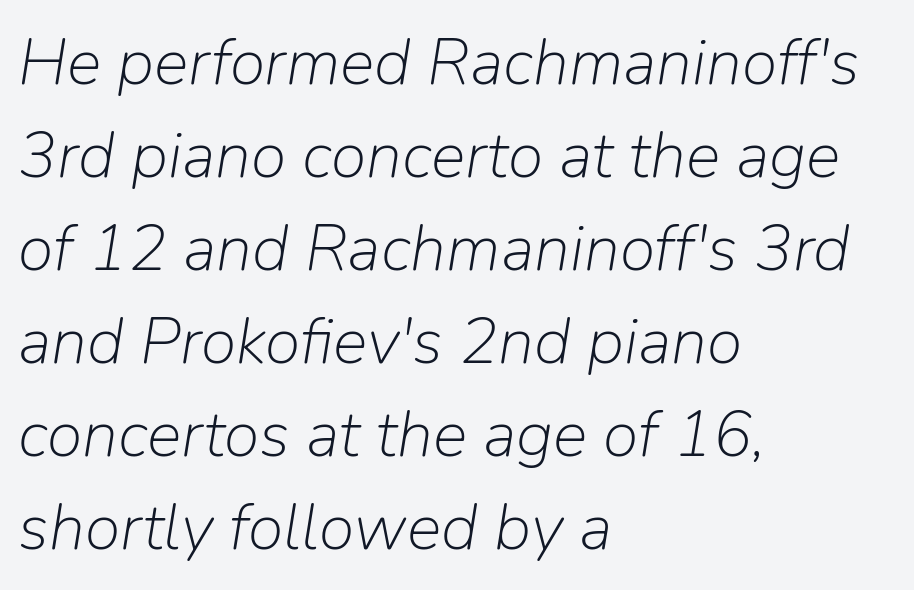
The image shows 65 px light type, italic (leaning right); set left-aligned, normal line spacing (1.43x), normal letter spacing, not underlined; low stroke contrast and a medium x-height.
